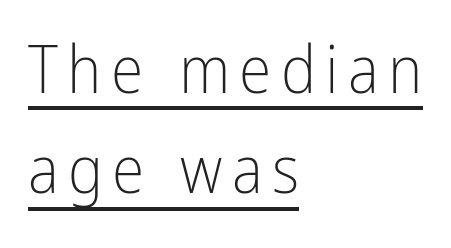
Q: Is the text bold? A: No.
Q: Is the text italic (slanted)? A: No, it is upright.
Q: Is the typeface a serif or a sans-serif typeface? A: Sans-serif.
Q: Is the text underlined? A: Yes.
Q: How is the paragraph aligned? A: Left-aligned.
Q: Is the spacing between lines tight, normal or loose? A: Normal.
Q: Width (condensed, normal, or wide)? A: Condensed.
Q: Stroke contrast? A: Low.
Q: x-height? A: Medium.
Q: Monospaced? A: No.
